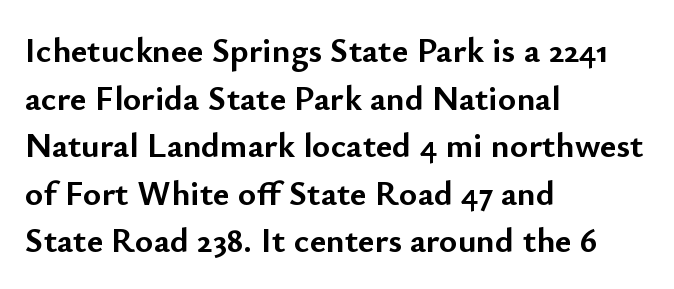
A normal amount of white space separates one row of letters from the next. Looks like regular typesetting: each glyph gets only the width it needs. Check the space under the baseline: it is left empty. Notice how the passage keeps a crisp vertical edge on the left only. Regarding serifs, this sample does without them.
